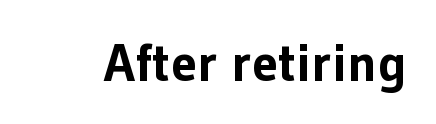
{"serif": "no", "italic": "no", "bold": "yes", "weight": "bold", "width": "normal", "stroke_contrast": "low", "x_height": "medium", "monospaced": "no", "underline": "no", "letter_spacing": "normal", "letter_spacing_em": 0.0, "glyph_px": 53}
